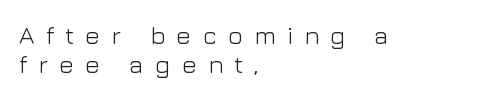
The image shows 25 px text type, upright; set left-aligned, line spacing 1.16x, unusually wide letter spacing (+0.45 em), not underlined.
